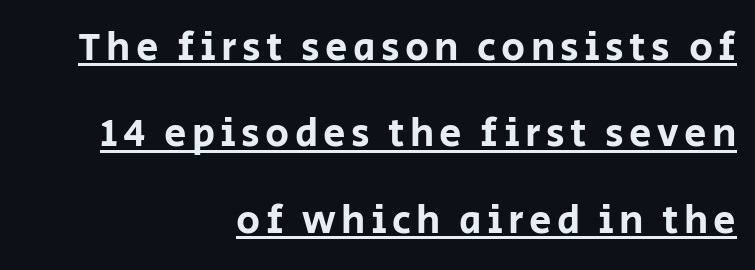
The image shows 40 px sans-serif type, upright; set right-aligned, loose line spacing (2.16x), underlined; low stroke contrast and a large x-height.
